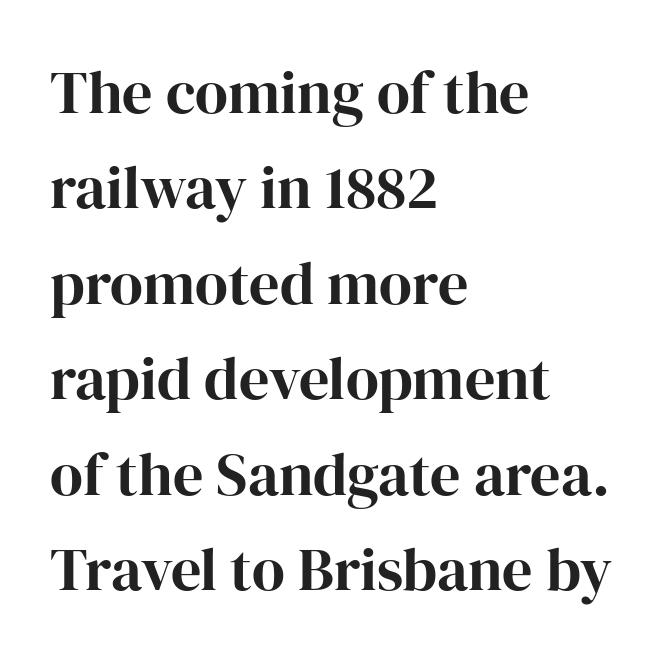
{"serif": "yes", "italic": "no", "width": "normal", "stroke_contrast": "high", "x_height": "medium", "monospaced": "no", "underline": "no", "align": "left", "line_spacing": "normal", "line_spacing_ratio": 1.59, "letter_spacing": "normal", "letter_spacing_em": 0.0, "glyph_px": 60}
